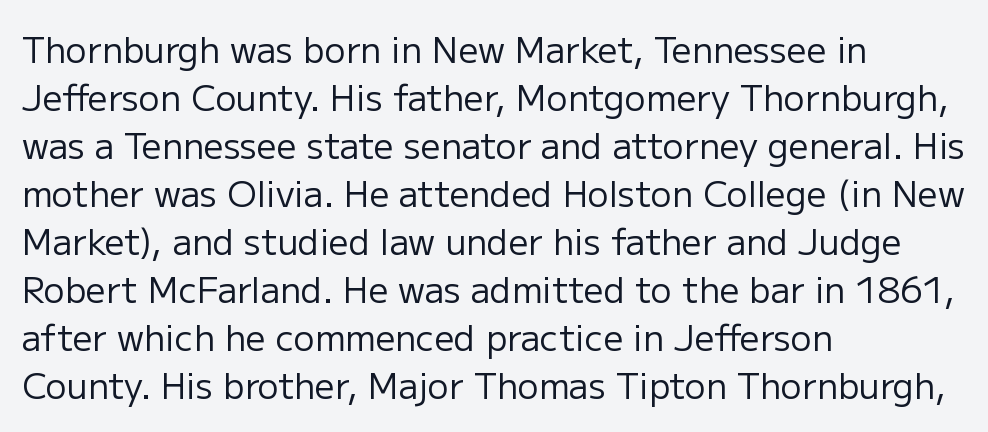
Each row of text sits above clean, open space. A sans-serif font was chosen for this passage. Vertically, the passage feels balanced, rows spaced as you'd expect. Proportional: the letters do not fall into vertical columns.
